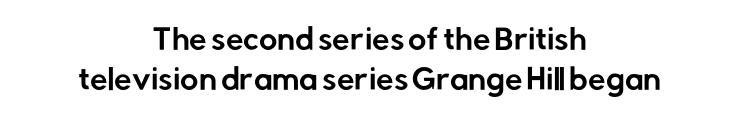
Nope, not italic — everything's standing straight. Is this a fixed-width face? No — the glyphs have proportional, varying widths. Neither beginnings nor endings align; midpoints do. Spacing between characters is what you'd get straight out of the box.
